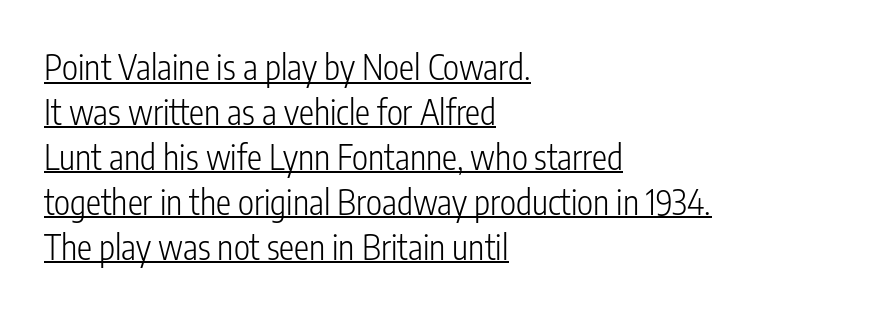
{"serif": "no", "italic": "no", "bold": "no", "weight": "light", "width": "condensed", "stroke_contrast": "low", "x_height": "medium", "monospaced": "no", "underline": "yes", "align": "left", "line_spacing": "normal", "line_spacing_ratio": 1.32, "letter_spacing": "normal", "letter_spacing_em": 0.0, "glyph_px": 34}
